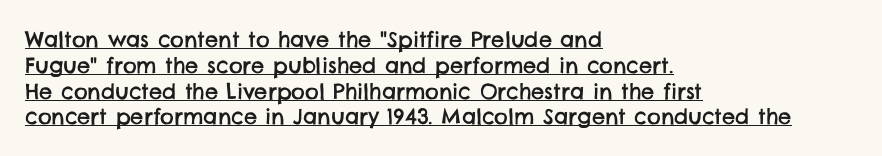
Q: Is the text underlined? A: Yes.
Q: How is the paragraph aligned? A: Left-aligned.
Q: Is the spacing between letters normal or unusually wide? A: Normal.
